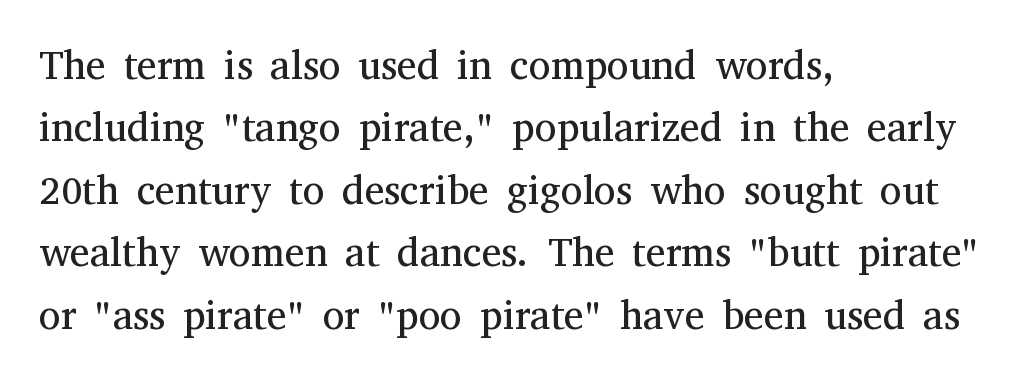
Q: Is the text bold? A: No.
Q: Is the text italic (slanted)? A: No, it is upright.
Q: Is the typeface a serif or a sans-serif typeface? A: Serif.
Q: Is the text underlined? A: No.
Q: How is the paragraph aligned? A: Left-aligned.
Q: Is the spacing between letters normal or unusually wide? A: Normal.
Q: Is the spacing between lines tight, normal or loose? A: Normal.
Q: Width (condensed, normal, or wide)? A: Normal.
Q: Stroke contrast? A: Medium.
Q: x-height? A: Medium.
Q: Monospaced? A: No.
